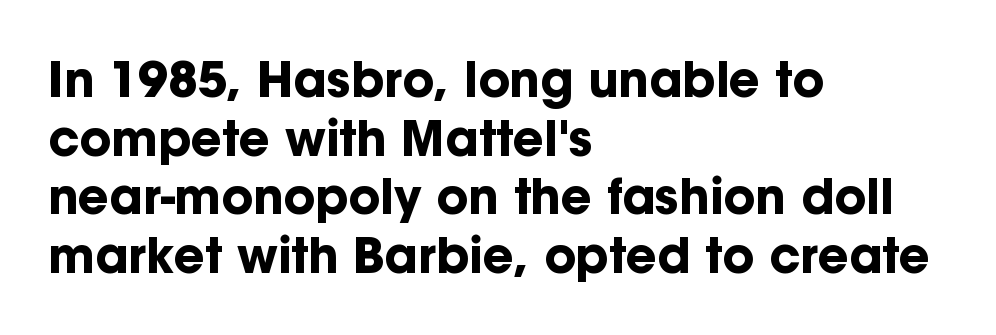
The image shows 48 px bold sans-serif type, upright; set left-aligned, line spacing 1.22x, normal letter spacing, not underlined; low stroke contrast and a medium x-height.
